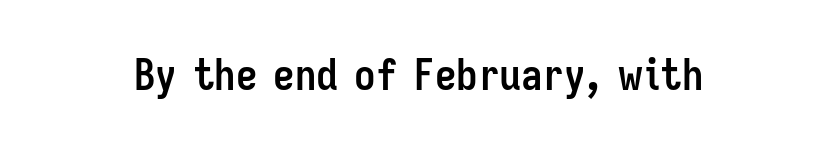
The image shows 43 px semibold, condensed sans-serif type, upright; set normal letter spacing, not underlined; low stroke contrast and a medium x-height.
